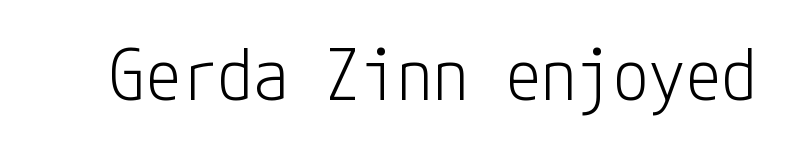
{"serif": "no", "italic": "no", "bold": "no", "weight": "light", "width": "condensed", "stroke_contrast": "low", "x_height": "medium", "underline": "no", "letter_spacing": "normal", "letter_spacing_em": 0.0, "glyph_px": 72}
